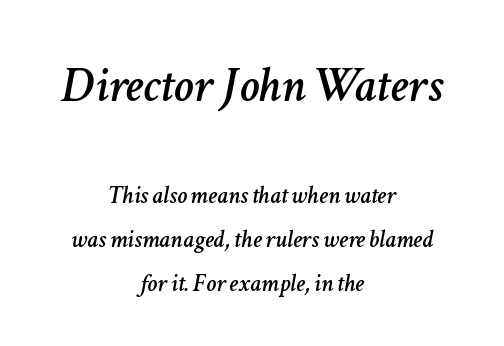
Q: Is the text italic (slanted)? A: Yes, it leans right by about 11 degrees.
Q: Is the text underlined? A: No.
Q: How is the paragraph aligned? A: Centered.
Q: Is the spacing between letters normal or unusually wide? A: Normal.
Q: Which block of text is set in a larger size, the first (top) or the second (bottom)? A: The first (top) one.
Q: Width (condensed, normal, or wide)? A: Normal.
Q: Stroke contrast? A: Low.
Q: x-height? A: Medium.
Q: Monospaced? A: No.
